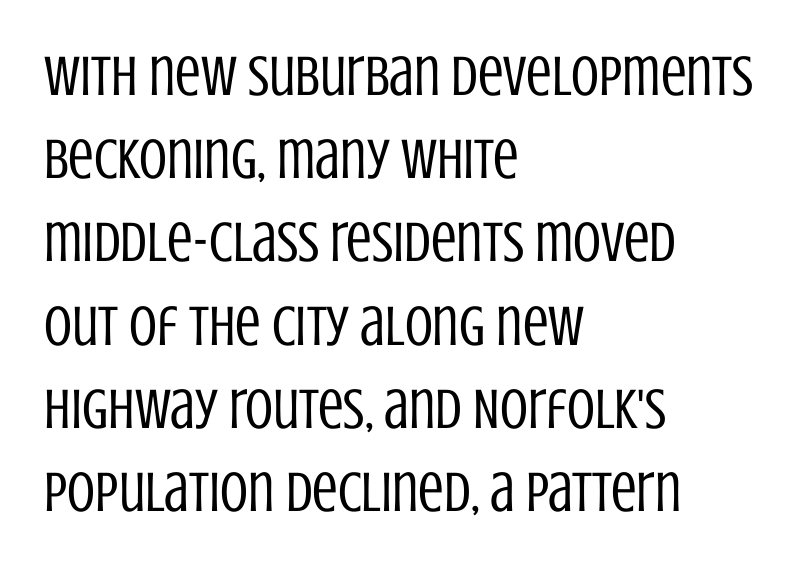
The image shows 57 px regular-weight, condensed sans-serif type, upright; set left-aligned, normal line spacing (1.46x), normal letter spacing, not underlined; low stroke contrast and a large x-height.
